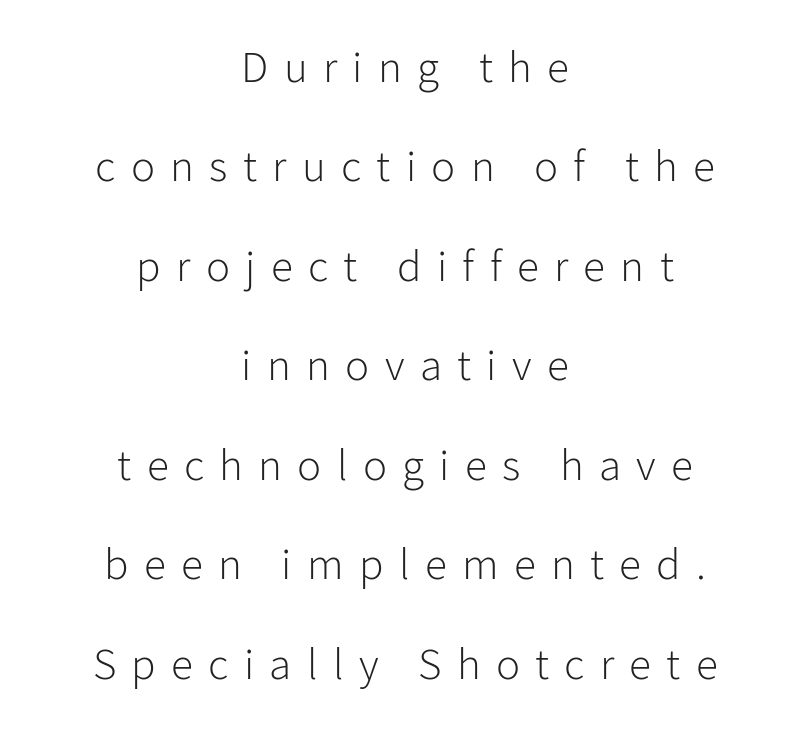
{"serif": "no", "italic": "no", "bold": "no", "weight": "light", "width": "normal", "stroke_contrast": "low", "x_height": "medium", "monospaced": "no", "underline": "no", "align": "center", "line_spacing": "loose", "line_spacing_ratio": 2.21, "letter_spacing": "wide", "letter_spacing_em": 0.34, "glyph_px": 45}
